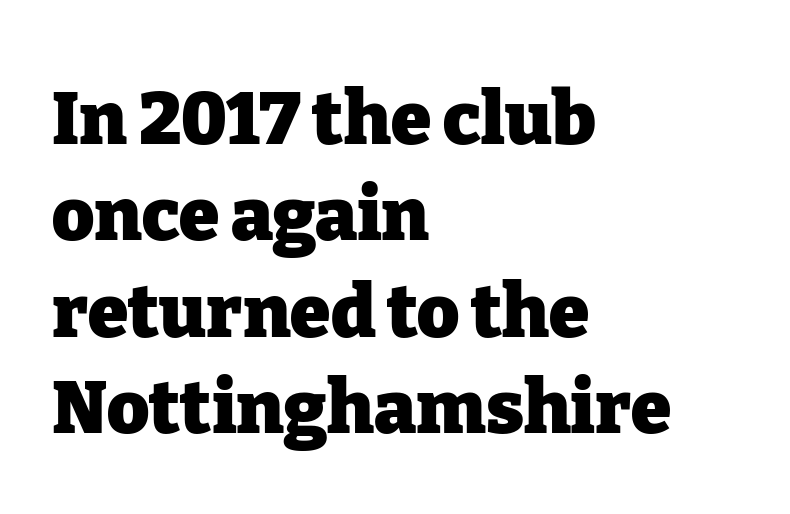
The image shows 73 px heavy serif type, upright; set left-aligned, normal line spacing (1.32x), normal letter spacing, not underlined; low stroke contrast and a medium x-height.
